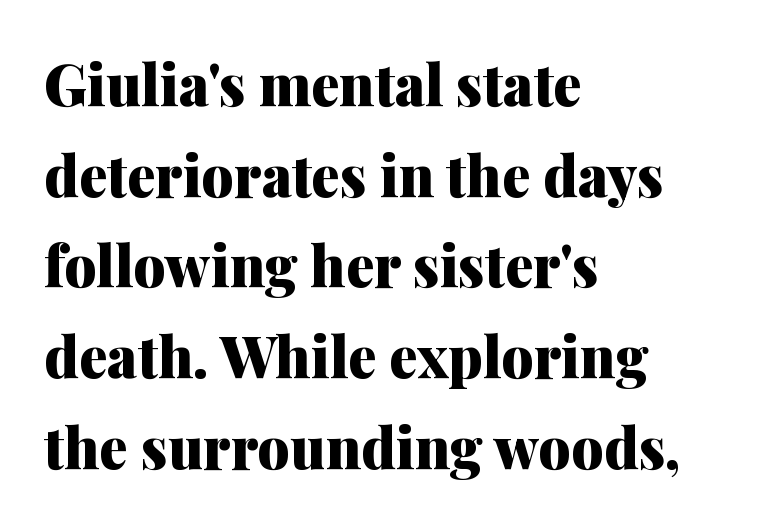
Q: Is the text bold? A: Yes.
Q: Is the text italic (slanted)? A: No, it is upright.
Q: Is the typeface a serif or a sans-serif typeface? A: Serif.
Q: Is the text underlined? A: No.
Q: How is the paragraph aligned? A: Left-aligned.
Q: Is the spacing between letters normal or unusually wide? A: Normal.
Q: Is the spacing between lines tight, normal or loose? A: Normal.
Q: Width (condensed, normal, or wide)? A: Normal.
Q: Stroke contrast? A: Medium.
Q: x-height? A: Medium.
Q: Monospaced? A: No.
